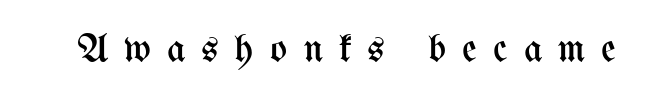
{"italic": "no", "bold": "no", "weight": "regular", "width": "condensed", "stroke_contrast": "medium", "x_height": "medium", "monospaced": "no", "underline": "no", "letter_spacing": "wide", "letter_spacing_em": 0.4, "glyph_px": 40}
